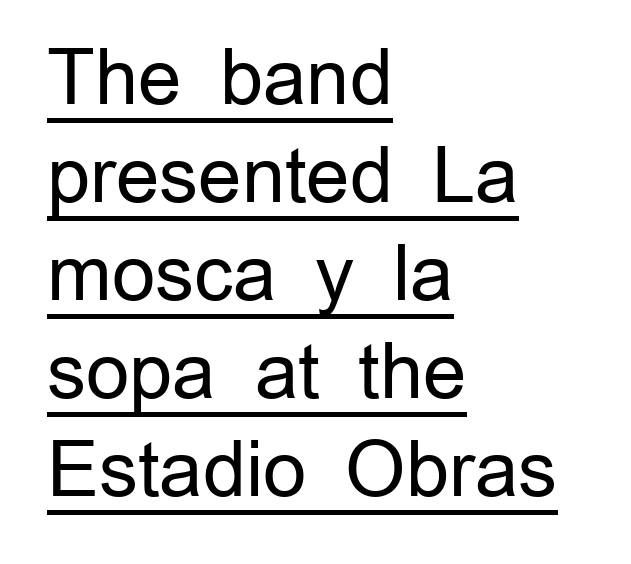
The image shows 76 px regular-weight sans-serif type, upright; set left-aligned, normal line spacing (1.29x), normal letter spacing, underlined; low stroke contrast and a medium x-height.
